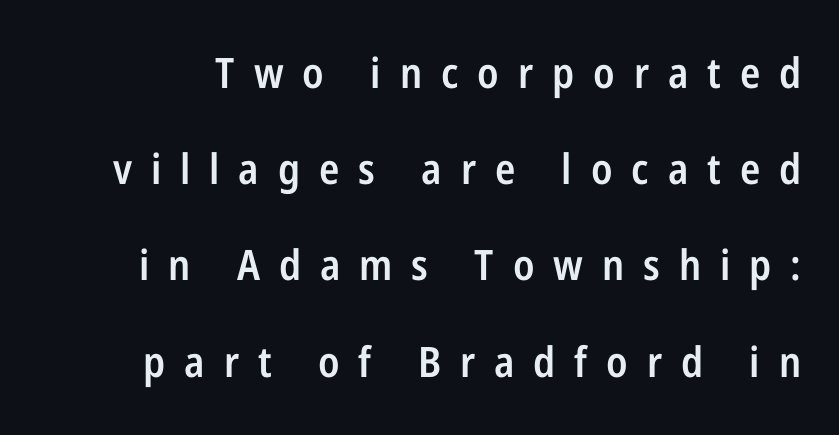
Q: Is the text bold? A: Semi-bold.
Q: Is the text italic (slanted)? A: No, it is upright.
Q: Is the typeface a serif or a sans-serif typeface? A: Sans-serif.
Q: Is the text underlined? A: No.
Q: Is the spacing between letters normal or unusually wide? A: Unusually wide.
Q: Is the spacing between lines tight, normal or loose? A: Loose.
Q: Width (condensed, normal, or wide)? A: Condensed.
Q: Stroke contrast? A: Low.
Q: x-height? A: Medium.
Q: Monospaced? A: No.
